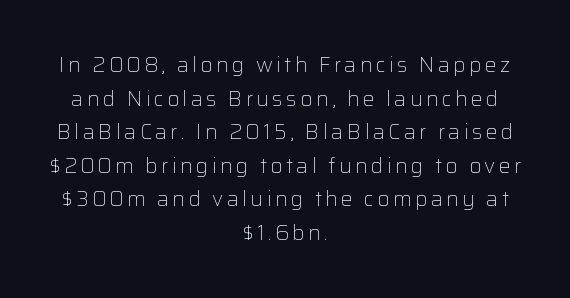
Q: Is the text bold? A: No.
Q: Is the text italic (slanted)? A: No, it is upright.
Q: Is the text underlined? A: No.
Q: How is the paragraph aligned? A: Centered.
Q: Is the spacing between lines tight, normal or loose? A: Normal.
